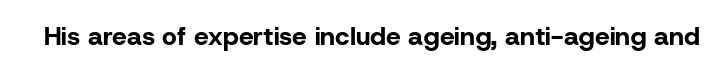
{"italic": "no", "bold": "yes", "underline": "no", "letter_spacing": "normal", "letter_spacing_em": 0.0, "glyph_px": 26}
